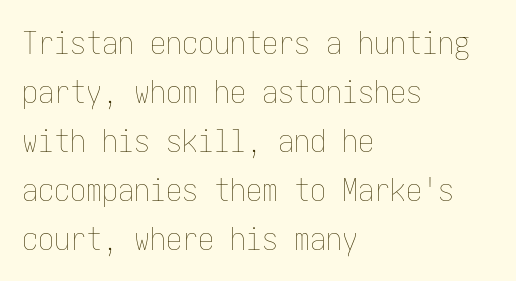
The image shows 32 px thin, condensed type, upright; set left-aligned, normal line spacing (1.53x), normal letter spacing, not underlined; low stroke contrast and a medium x-height.
